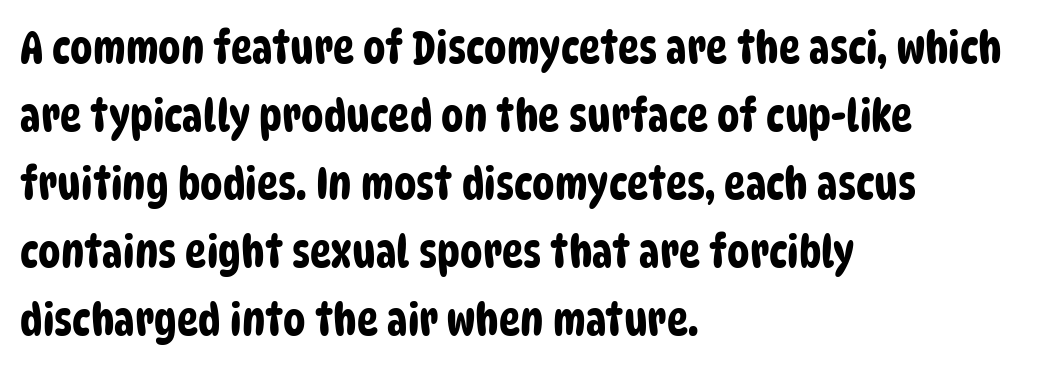
Just letters on the line, the space beneath them empty. Stroke terminals: plain, sans-serif. Looks like regular typesetting: each glyph gets only the width it needs. The rag falls on the right side of this text block. Standard letterfit; no display-style spreading of the glyphs.
